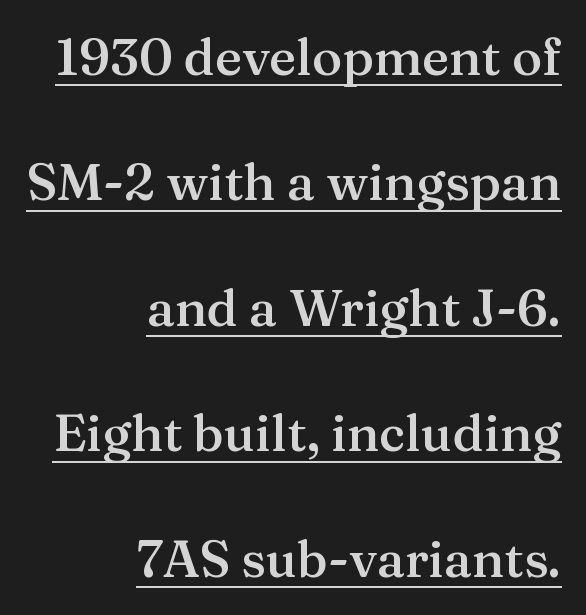
Q: Is the text bold? A: Semi-bold.
Q: Is the text italic (slanted)? A: No, it is upright.
Q: Is the typeface a serif or a sans-serif typeface? A: Serif.
Q: Is the text underlined? A: Yes.
Q: How is the paragraph aligned? A: Right-aligned.
Q: Is the spacing between letters normal or unusually wide? A: Normal.
Q: Is the spacing between lines tight, normal or loose? A: Loose.
Q: Width (condensed, normal, or wide)? A: Normal.
Q: Stroke contrast? A: Medium.
Q: x-height? A: Medium.
Q: Monospaced? A: No.
